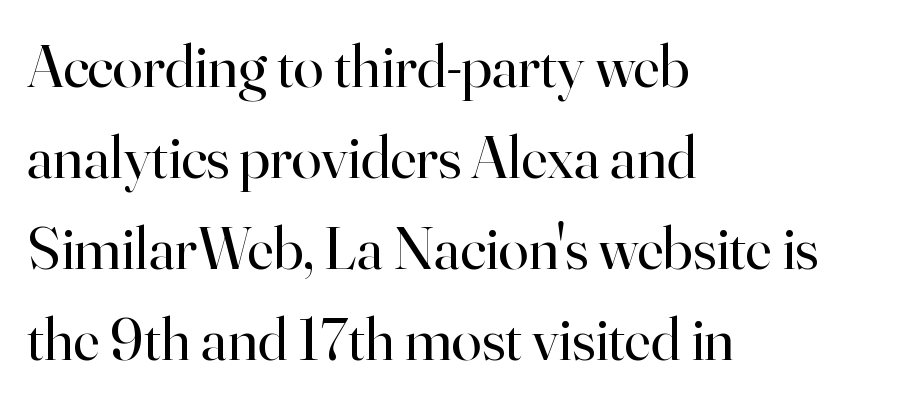
Q: Is the text bold? A: No.
Q: Is the text italic (slanted)? A: No, it is upright.
Q: Is the typeface a serif or a sans-serif typeface? A: Serif.
Q: Is the text underlined? A: No.
Q: How is the paragraph aligned? A: Left-aligned.
Q: Is the spacing between letters normal or unusually wide? A: Normal.
Q: Is the spacing between lines tight, normal or loose? A: Normal.
Q: Width (condensed, normal, or wide)? A: Normal.
Q: Stroke contrast? A: High.
Q: x-height? A: Small.
Q: Monospaced? A: No.
